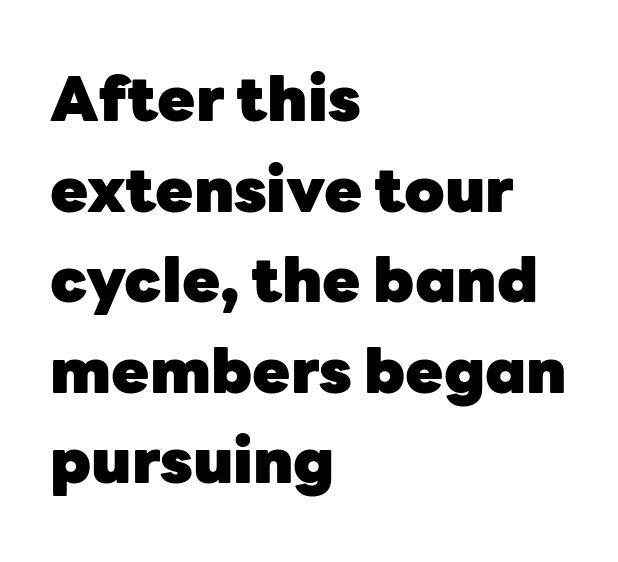
{"serif": "no", "italic": "no", "bold": "yes", "weight": "heavy", "width": "normal", "stroke_contrast": "low", "x_height": "medium", "monospaced": "no", "underline": "no", "align": "left", "line_spacing": "normal", "line_spacing_ratio": 1.46, "letter_spacing": "normal", "letter_spacing_em": 0.0, "glyph_px": 62}
